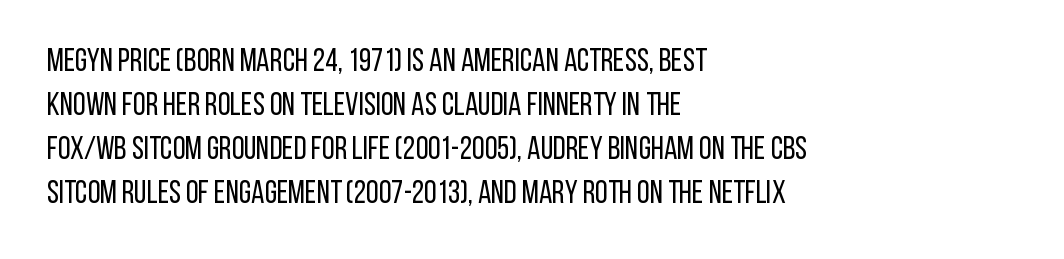
The image shows 32 px regular-weight, condensed sans-serif type, upright; set left-aligned, normal line spacing (1.38x), normal letter spacing, not underlined; low stroke contrast and a large x-height.
